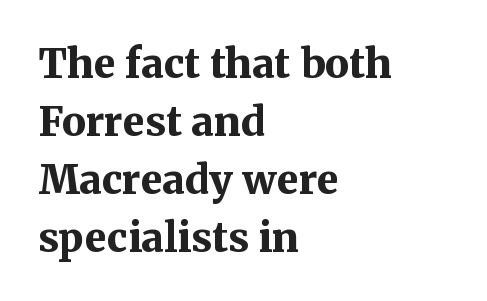
Q: Is the text bold? A: Yes.
Q: Is the text italic (slanted)? A: No, it is upright.
Q: Is the typeface a serif or a sans-serif typeface? A: Serif.
Q: Is the text underlined? A: No.
Q: How is the paragraph aligned? A: Left-aligned.
Q: Is the spacing between letters normal or unusually wide? A: Normal.
Q: Is the spacing between lines tight, normal or loose? A: Normal.
Q: Width (condensed, normal, or wide)? A: Normal.
Q: Stroke contrast? A: Medium.
Q: x-height? A: Medium.
Q: Monospaced? A: No.
